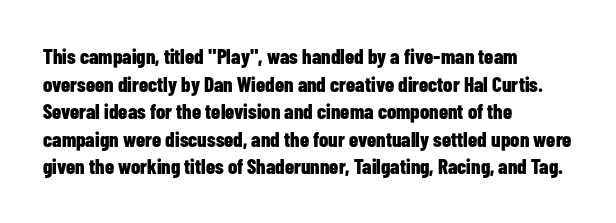
The image shows 21 px bold type, upright; set left-aligned, normal line spacing (1.31x), normal letter spacing, not underlined.
